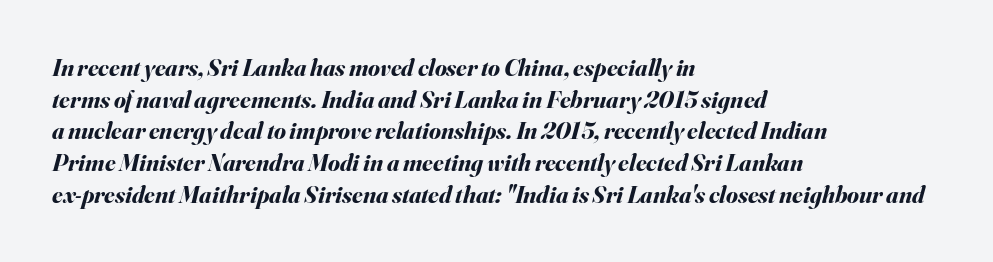
{"italic": "yes", "lean": "right", "slant_degrees": 16, "bold": "yes", "underline": "no", "align": "left", "line_spacing": "normal", "line_spacing_ratio": 1.32, "letter_spacing": "normal", "letter_spacing_em": 0.0, "glyph_px": 24}
